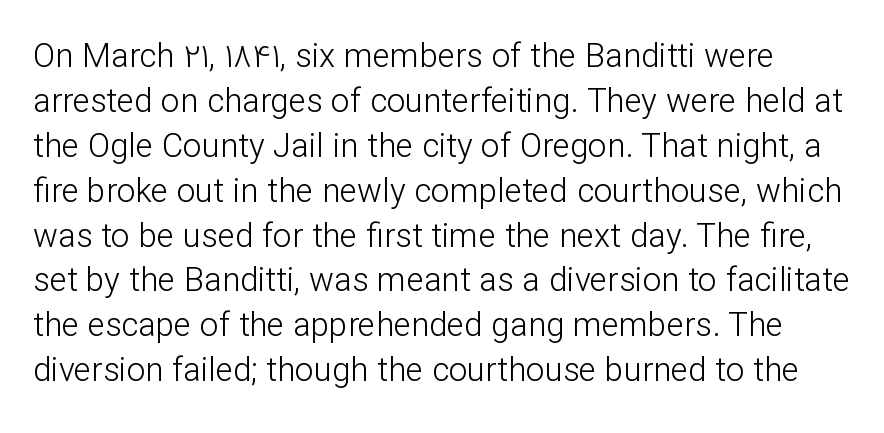
Rows of type keep a routine distance in the vertical direction. Underline: absent. You can tell it's not italic because the verticals are truly vertical. The face looks like a standard text weight, possibly lighter. You can tell from the bare stems that sans-serif type was used.
